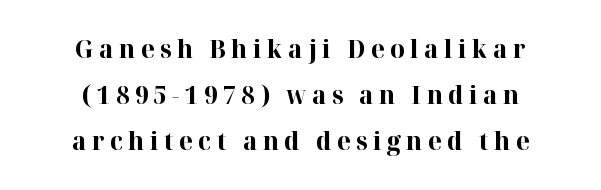
Q: Is the text bold? A: Yes.
Q: Is the text italic (slanted)? A: No, it is upright.
Q: Is the text underlined? A: No.
Q: How is the paragraph aligned? A: Centered.
Q: Is the spacing between letters normal or unusually wide? A: Unusually wide.
